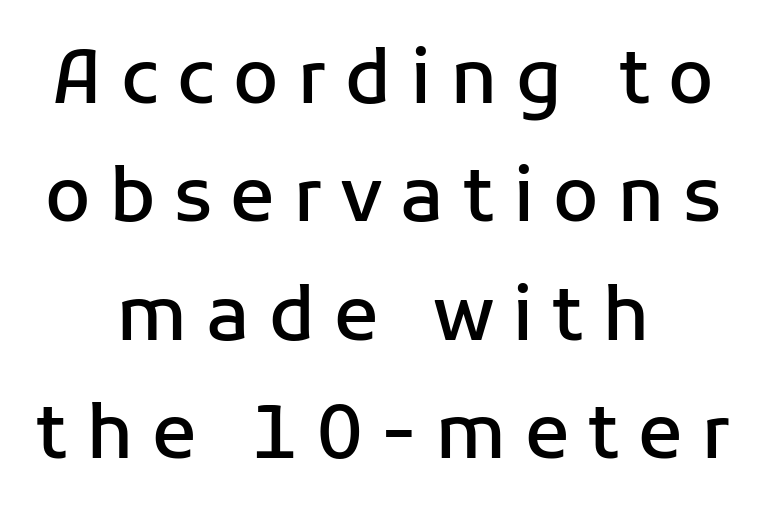
The words here are not underlined. The block of text has a typical density, with ordinary space between rows. Do the characters align in a grid? No, the font is proportional. In CSS terms this would be text-align: center. This is moderately heavy type, rendered in semibold.
